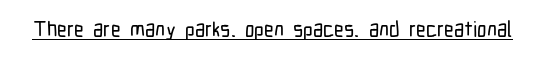
{"italic": "no", "underline": "yes", "letter_spacing": "normal", "letter_spacing_em": 0.0, "glyph_px": 21}
